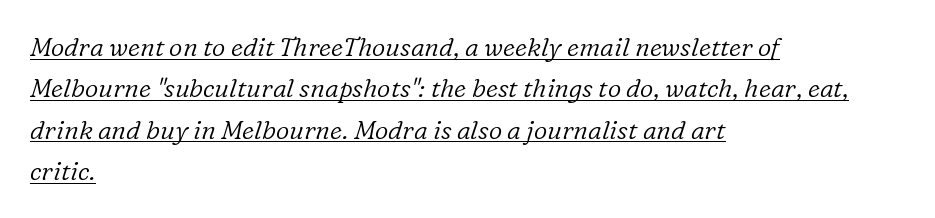
Q: Is the text bold? A: No.
Q: Is the text italic (slanted)? A: Yes, it leans right by about 16 degrees.
Q: Is the text underlined? A: Yes.
Q: How is the paragraph aligned? A: Left-aligned.
Q: Is the spacing between letters normal or unusually wide? A: Normal.
Q: Is the spacing between lines tight, normal or loose? A: Normal.
